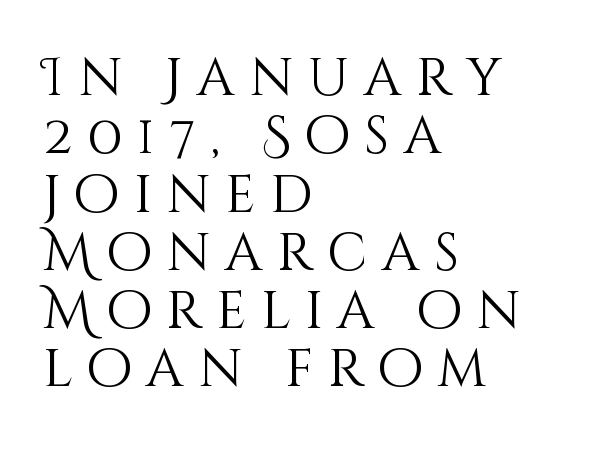
{"italic": "no", "bold": "no", "weight": "light", "width": "normal", "stroke_contrast": "medium", "x_height": "large", "monospaced": "no", "underline": "no", "align": "left", "line_spacing": "tight", "line_spacing_ratio": 1.1, "letter_spacing": "wide", "letter_spacing_em": 0.27, "glyph_px": 53}
